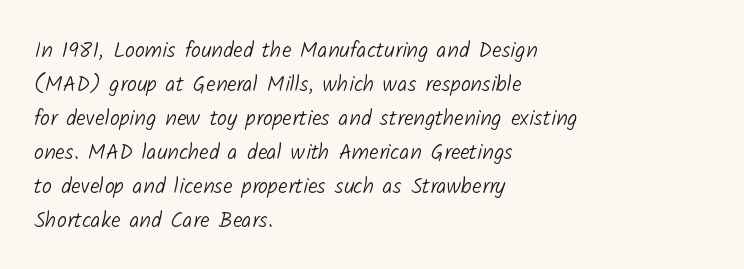
{"bold": "no", "underline": "no", "align": "left", "line_spacing": "normal", "line_spacing_ratio": 1.55, "letter_spacing": "normal", "letter_spacing_em": 0.0, "glyph_px": 22}
